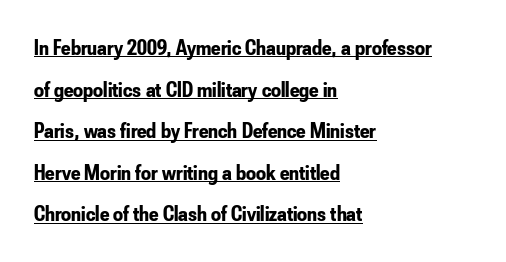
Q: Is the text bold? A: Yes.
Q: Is the text italic (slanted)? A: No, it is upright.
Q: Is the text underlined? A: Yes.
Q: How is the paragraph aligned? A: Left-aligned.
Q: Is the spacing between letters normal or unusually wide? A: Normal.
